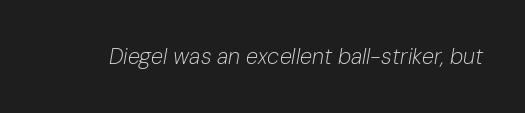
{"italic": "yes", "lean": "right", "slant_degrees": 10, "bold": "no", "underline": "no", "letter_spacing": "normal", "letter_spacing_em": 0.0, "glyph_px": 22}
